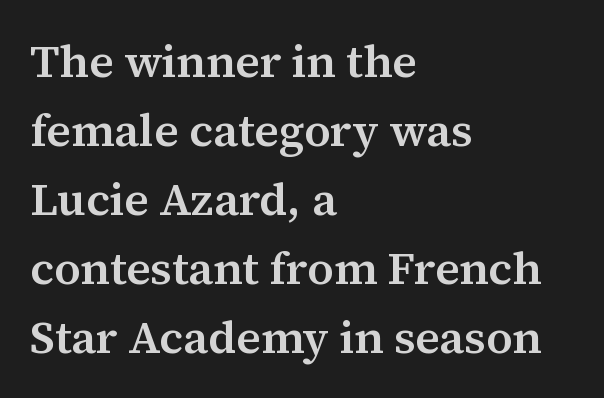
Quick note: underline off. A roman cut, with each character standing at attention. The rendering uses a semibold face; strokes are thickened but not to full bold. Spacing verdict: proportional, widths tailored to each character. What stands out about the letter spacing? Nothing — it is the standard amount. This sample uses a serif face.
